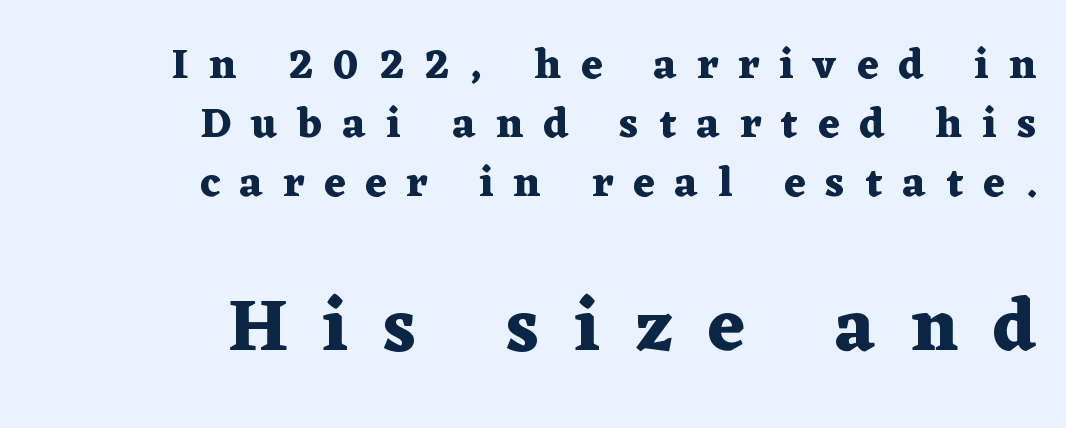
{"serif": "yes", "italic": "no", "bold": "yes", "weight": "heavy", "width": "wide", "stroke_contrast": "medium", "x_height": "medium", "monospaced": "no", "underline": "no", "align": "right", "line_spacing": "normal", "line_spacing_ratio": 1.41, "letter_spacing": "wide", "letter_spacing_em": 0.48, "larger_block": "second", "size_ratio": 1.74, "glyph_px": 73}
